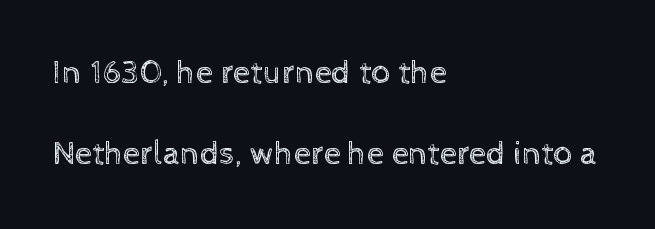
Q: Is the text bold? A: No.
Q: Is the text italic (slanted)? A: No, it is upright.
Q: Is the text underlined? A: No.
Q: How is the paragraph aligned? A: Left-aligned.
Q: Is the spacing between letters normal or unusually wide? A: Normal.
Q: Is the spacing between lines tight, normal or loose? A: Loose.
Q: Width (condensed, normal, or wide)? A: Normal.
Q: x-height? A: Medium.
Q: Monospaced? A: No.
